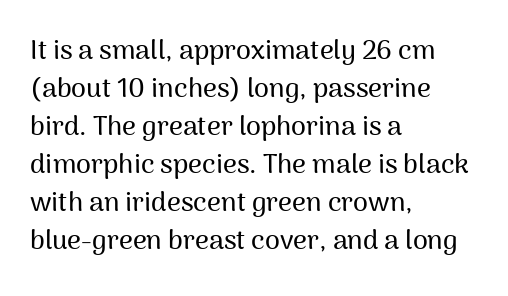
Every stem runs plumb, perpendicular to the baseline. No extra tracking has been applied to these lines. Students, observe: this is what conventionally led text looks like. The rendering anchors every line to the left-hand side. Just letters on the line, the space beneath them empty.
